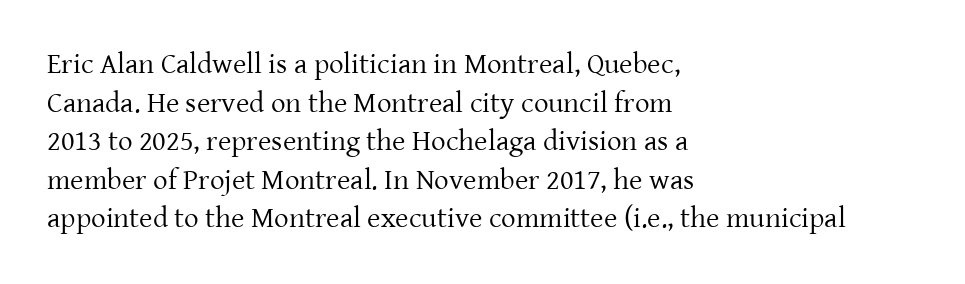
{"serif": "yes", "italic": "no", "bold": "no", "weight": "regular", "width": "normal", "stroke_contrast": "low", "x_height": "medium", "monospaced": "no", "underline": "no", "align": "left", "line_spacing": "normal", "line_spacing_ratio": 1.33, "letter_spacing": "normal", "letter_spacing_em": 0.0, "glyph_px": 29}
